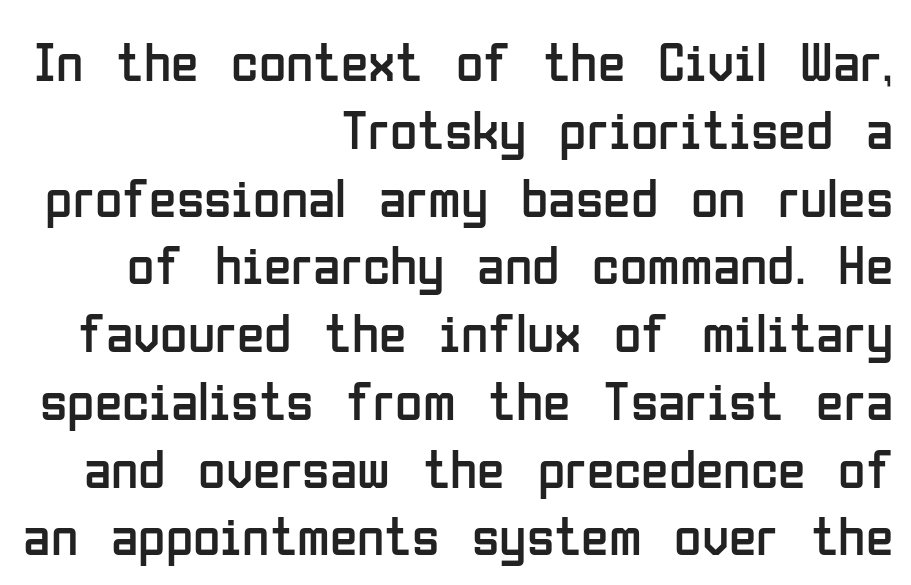
{"serif": "no", "italic": "no", "bold": "no", "weight": "regular", "width": "condensed", "stroke_contrast": "low", "x_height": "medium", "monospaced": "no", "underline": "no", "align": "right", "line_spacing_ratio": 1.21, "letter_spacing": "normal", "letter_spacing_em": 0.0, "glyph_px": 56}
